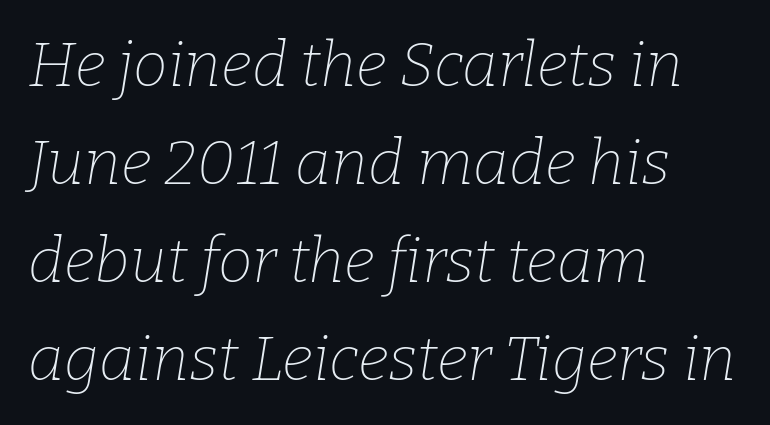
{"serif": "yes", "italic": "yes", "lean": "right", "slant_degrees": 9, "bold": "no", "weight": "thin", "width": "normal", "stroke_contrast": "low", "x_height": "medium", "monospaced": "no", "underline": "no", "align": "left", "line_spacing": "normal", "line_spacing_ratio": 1.58, "letter_spacing": "normal", "letter_spacing_em": 0.0, "glyph_px": 62}
